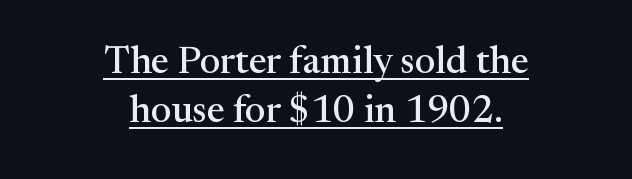
{"serif": "yes", "italic": "no", "width": "normal", "stroke_contrast": "medium", "x_height": "medium", "monospaced": "no", "underline": "yes", "align": "center", "line_spacing": "normal", "line_spacing_ratio": 1.29, "letter_spacing": "normal", "letter_spacing_em": 0.0, "glyph_px": 38}
